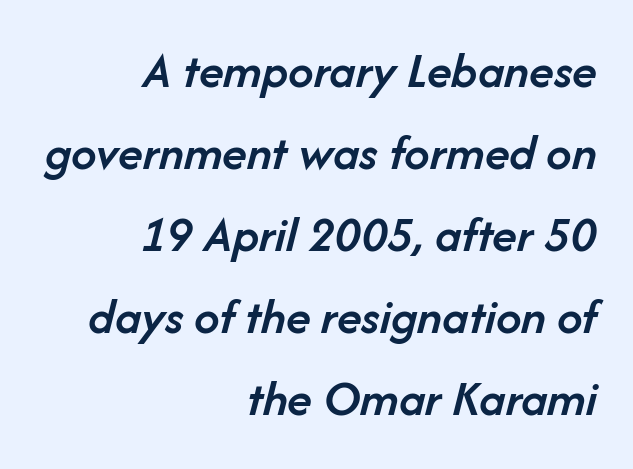
Q: Is the text bold? A: Semi-bold.
Q: Is the text italic (slanted)? A: Yes, it leans right by about 14 degrees.
Q: Is the text underlined? A: No.
Q: How is the paragraph aligned? A: Right-aligned.
Q: Is the spacing between letters normal or unusually wide? A: Normal.
Q: Is the spacing between lines tight, normal or loose? A: Normal.
Q: Width (condensed, normal, or wide)? A: Normal.
Q: Stroke contrast? A: Low.
Q: x-height? A: Medium.
Q: Monospaced? A: No.
